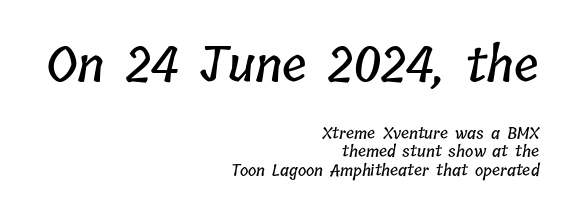
The image shows 49 px condensed type; set right-aligned, tight line spacing (1.14x), normal letter spacing, not underlined; the first (top) block is 3.06x larger; low stroke contrast and a medium x-height.
